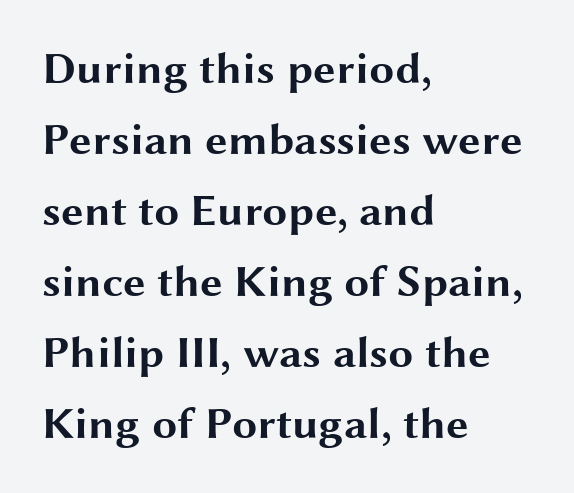
{"serif": "no", "italic": "no", "bold": "yes", "weight": "bold", "width": "wide", "stroke_contrast": "medium", "x_height": "medium", "monospaced": "no", "underline": "no", "align": "left", "line_spacing": "normal", "line_spacing_ratio": 1.58, "letter_spacing": "normal", "letter_spacing_em": 0.0, "glyph_px": 45}
